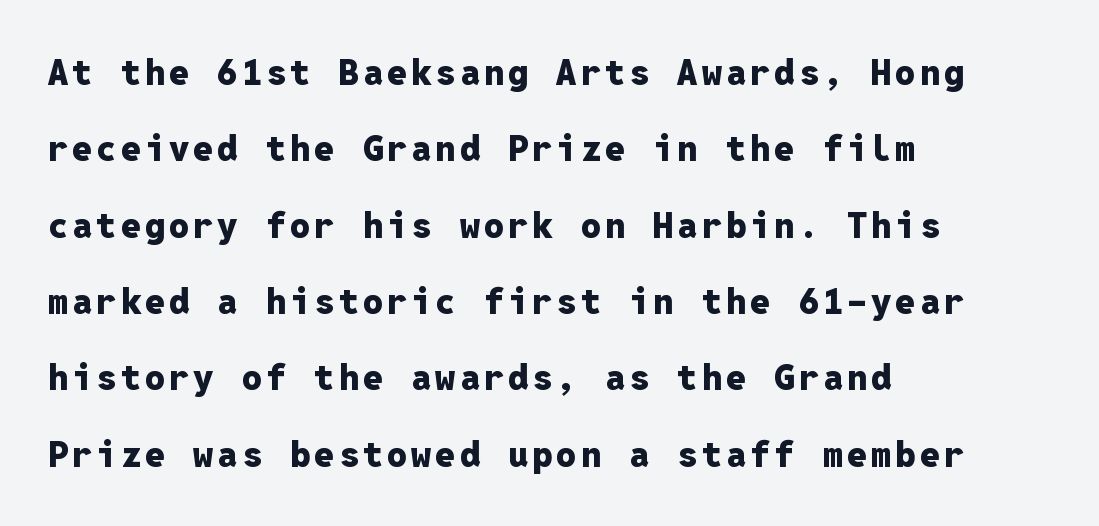
{"serif": "no", "italic": "no", "bold": "yes", "weight": "heavy", "width": "normal", "stroke_contrast": "low", "x_height": "medium", "monospaced": "yes", "underline": "no", "align": "left", "line_spacing": "loose", "line_spacing_ratio": 2.12, "glyph_px": 36}
